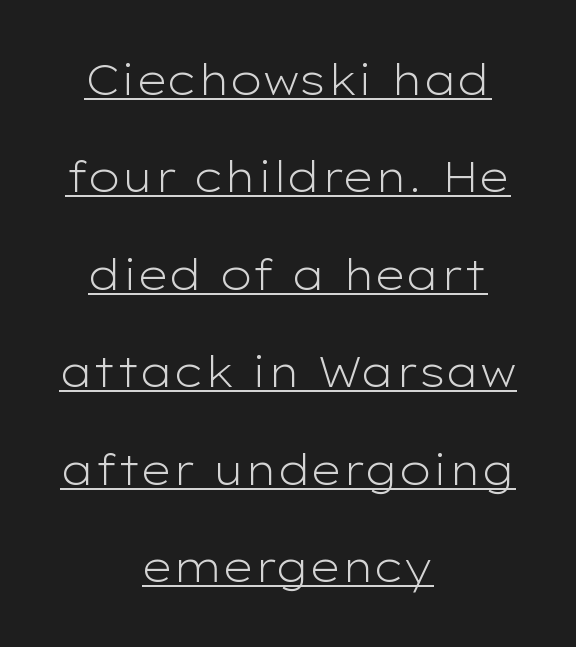
Stroke mass is kept to a normal reading level or below. Tracking here is standard; glyphs follow each other at the usual distance. The rendering shows plain stroke endings on the letterforms — a sans-serif design. If you folded the block vertically in half, each line would mirror itself in length.
